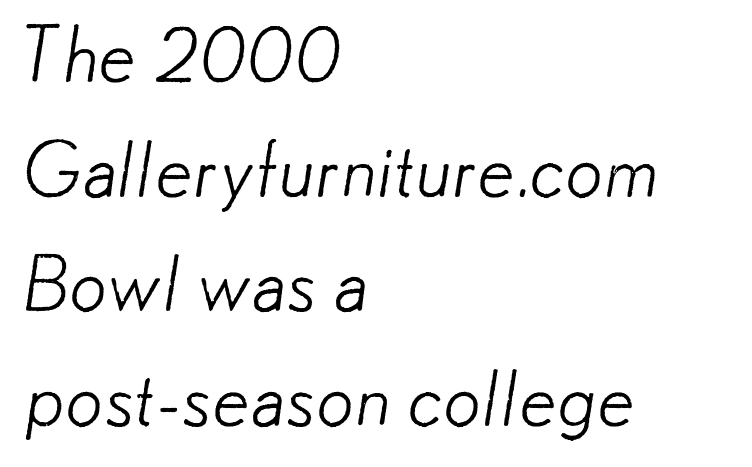
{"serif": "no", "bold": "no", "weight": "light", "width": "normal", "stroke_contrast": "low", "x_height": "small", "monospaced": "no", "underline": "no", "align": "left", "line_spacing": "normal", "line_spacing_ratio": 1.53, "letter_spacing": "normal", "letter_spacing_em": 0.0, "glyph_px": 75}
